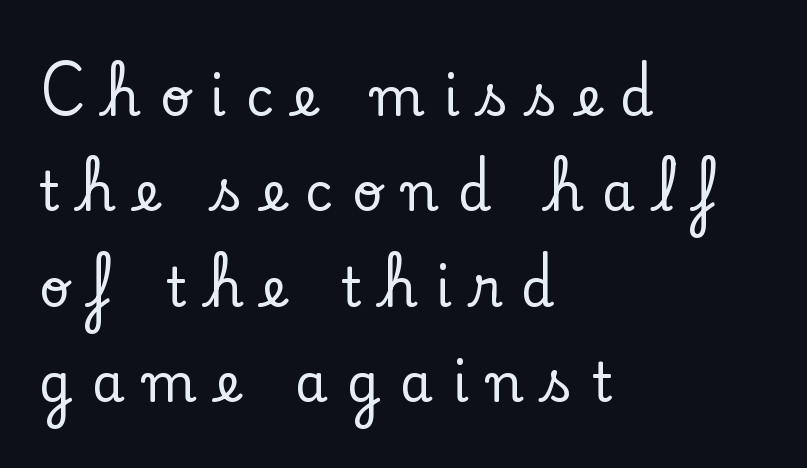
Q: Is the text italic (slanted)? A: No, it is upright.
Q: Is the typeface a serif or a sans-serif typeface? A: Serif.
Q: Is the text underlined? A: No.
Q: How is the paragraph aligned? A: Left-aligned.
Q: Is the spacing between letters normal or unusually wide? A: Unusually wide.
Q: Width (condensed, normal, or wide)? A: Normal.
Q: Stroke contrast? A: Low.
Q: x-height? A: Small.
Q: Monospaced? A: No.
